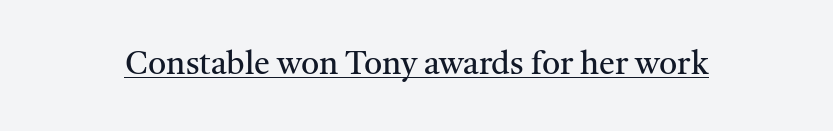
Q: Is the text bold? A: No.
Q: Is the text italic (slanted)? A: No, it is upright.
Q: Is the typeface a serif or a sans-serif typeface? A: Serif.
Q: Is the text underlined? A: Yes.
Q: Is the spacing between letters normal or unusually wide? A: Normal.
Q: Width (condensed, normal, or wide)? A: Normal.
Q: Stroke contrast? A: Medium.
Q: x-height? A: Medium.
Q: Monospaced? A: No.
